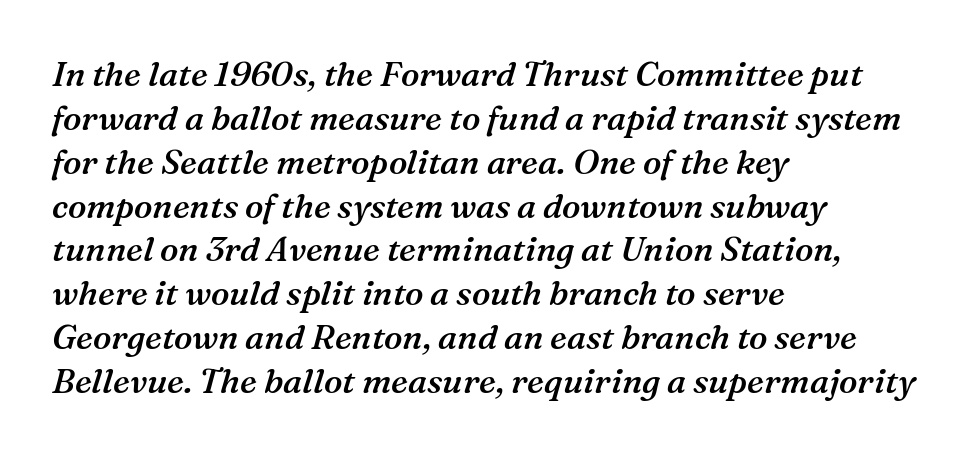
Q: Is the text bold? A: Semi-bold.
Q: Is the text italic (slanted)? A: Yes, it leans right by about 16 degrees.
Q: Is the typeface a serif or a sans-serif typeface? A: Serif.
Q: Is the text underlined? A: No.
Q: How is the paragraph aligned? A: Left-aligned.
Q: Is the spacing between letters normal or unusually wide? A: Normal.
Q: Is the spacing between lines tight, normal or loose? A: Normal.
Q: Width (condensed, normal, or wide)? A: Normal.
Q: Stroke contrast? A: Medium.
Q: x-height? A: Medium.
Q: Monospaced? A: No.
